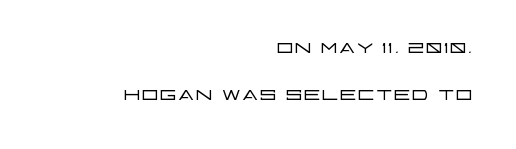
Q: Is the text bold? A: No.
Q: Is the text italic (slanted)? A: No, it is upright.
Q: Is the text underlined? A: No.
Q: How is the paragraph aligned? A: Right-aligned.
Q: Is the spacing between letters normal or unusually wide? A: Normal.
